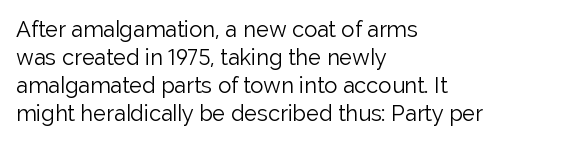
The image shows 22 px text type, upright; set left-aligned, normal line spacing (1.28x), normal letter spacing, not underlined.
